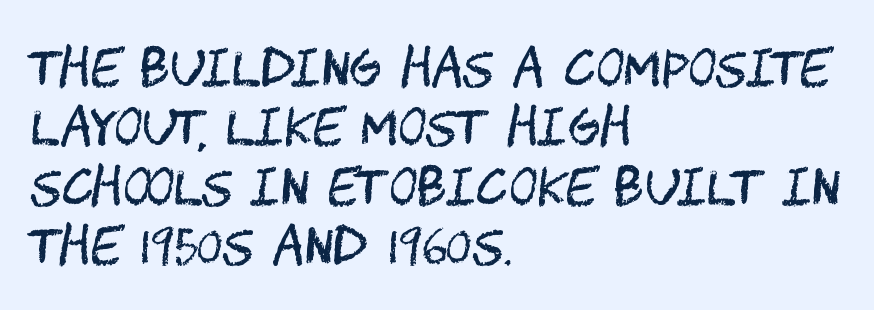
A student would call this left alignment; a typographer would say flush left, rag right. Do the letters lean? They stand straight. The foot of each line stays bare and open. Stroke mass is kept to a normal reading level or below. There is no visible air inserted between adjacent glyphs.
